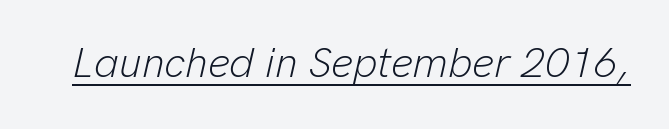
{"italic": "yes", "lean": "right", "slant_degrees": 13, "bold": "no", "weight": "light", "width": "normal", "stroke_contrast": "low", "x_height": "medium", "monospaced": "no", "underline": "yes", "letter_spacing": "normal", "letter_spacing_em": 0.0, "glyph_px": 42}
